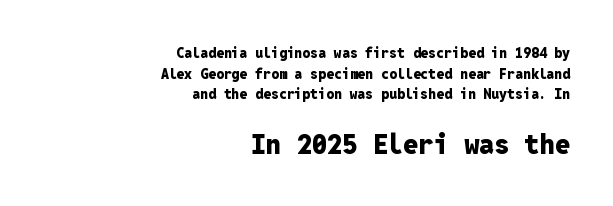
Q: Is the text bold? A: Yes.
Q: Is the text italic (slanted)? A: No, it is upright.
Q: Is the text underlined? A: No.
Q: How is the paragraph aligned? A: Right-aligned.
Q: Is the spacing between letters normal or unusually wide? A: Normal.
Q: Is the spacing between lines tight, normal or loose? A: Normal.
Q: Which block of text is set in a larger size, the first (top) or the second (bottom)? A: The second (bottom) one.
